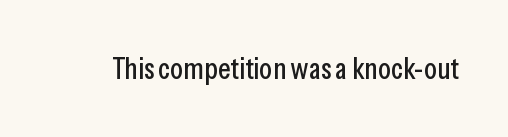
The image shows 30 px condensed sans-serif type, upright; set normal letter spacing, not underlined; low stroke contrast and a medium x-height.
